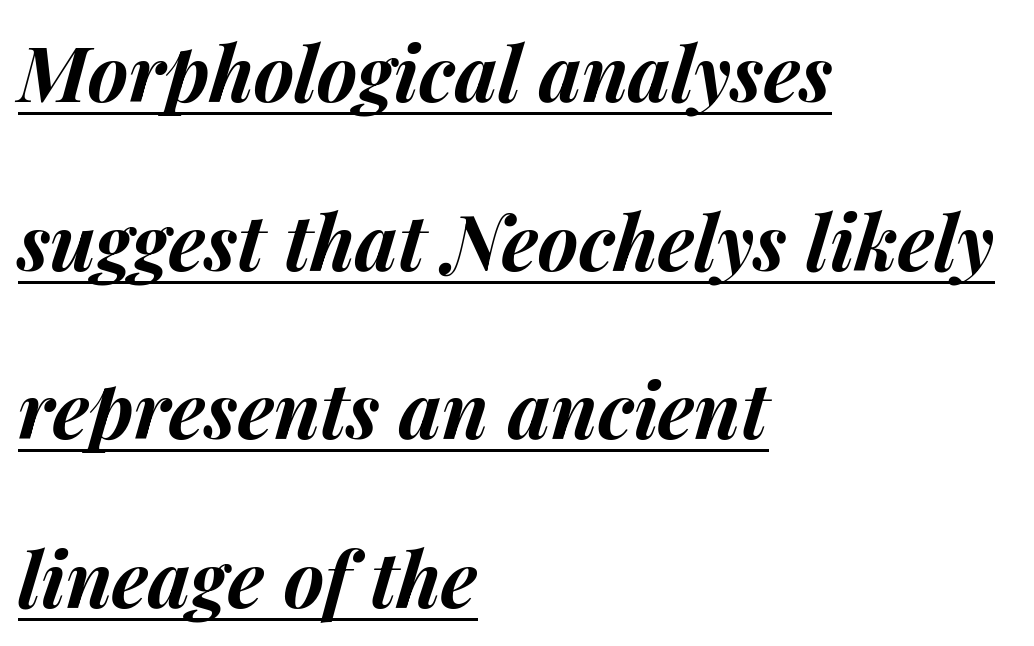
{"italic": "yes", "lean": "right", "slant_degrees": 14, "bold": "yes", "weight": "bold", "width": "normal", "stroke_contrast": "medium", "x_height": "medium", "monospaced": "no", "underline": "yes", "align": "left", "line_spacing": "loose", "line_spacing_ratio": 2.19, "letter_spacing": "normal", "letter_spacing_em": 0.0, "glyph_px": 77}
